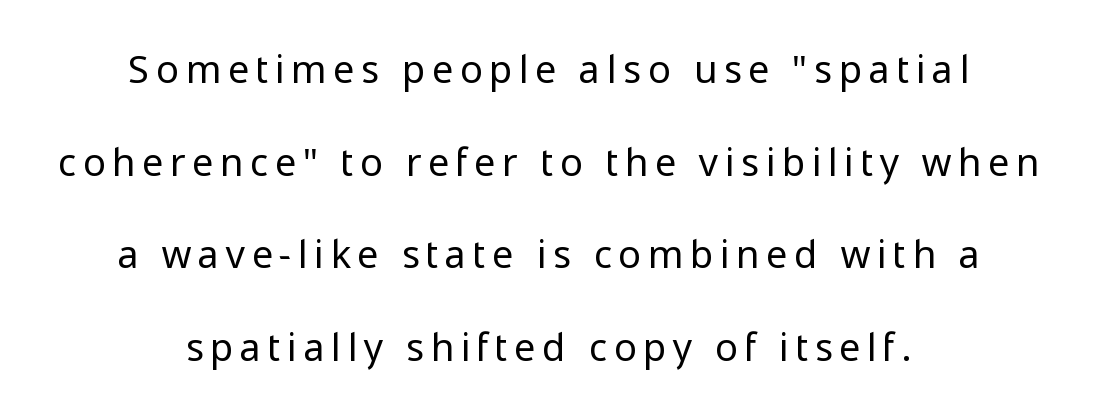
Q: Is the text bold? A: No.
Q: Is the text italic (slanted)? A: No, it is upright.
Q: Is the typeface a serif or a sans-serif typeface? A: Sans-serif.
Q: Is the text underlined? A: No.
Q: How is the paragraph aligned? A: Centered.
Q: Is the spacing between lines tight, normal or loose? A: Loose.
Q: Width (condensed, normal, or wide)? A: Normal.
Q: Stroke contrast? A: Low.
Q: x-height? A: Medium.
Q: Monospaced? A: No.
